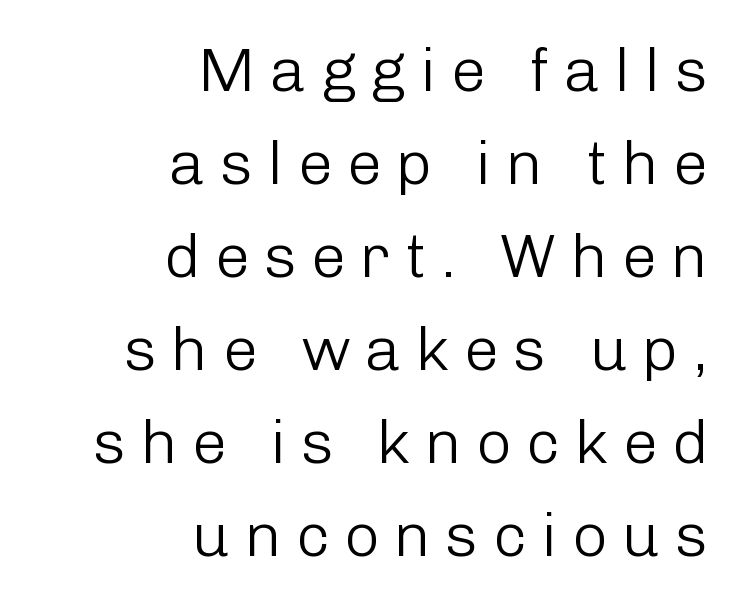
The image shows 62 px light sans-serif type, upright; set right-aligned, normal line spacing (1.5x), unusually wide letter spacing (+0.23 em), not underlined; low stroke contrast and a medium x-height.
